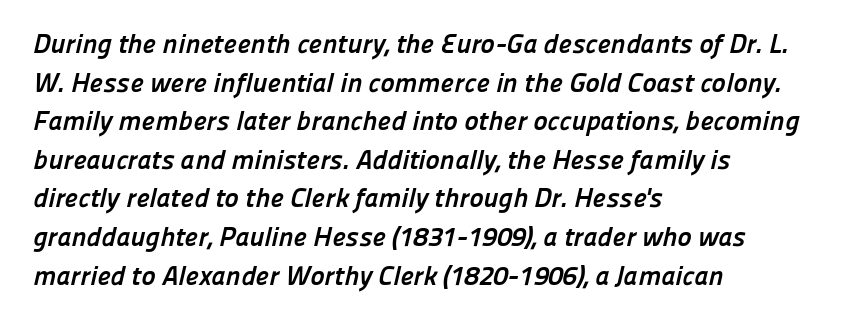
Q: Is the text bold? A: Yes.
Q: Is the text underlined? A: No.
Q: How is the paragraph aligned? A: Left-aligned.
Q: Is the spacing between letters normal or unusually wide? A: Normal.
Q: Is the spacing between lines tight, normal or loose? A: Normal.
